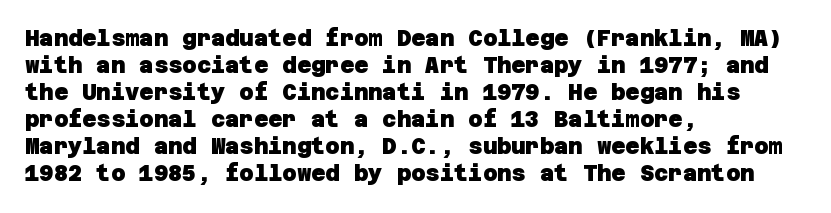
Q: Is the text bold? A: Yes.
Q: Is the text underlined? A: No.
Q: How is the paragraph aligned? A: Left-aligned.
Q: Is the spacing between letters normal or unusually wide? A: Normal.
